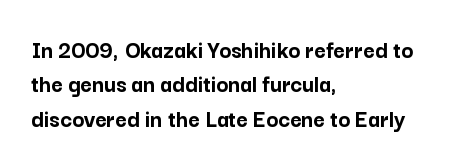
{"italic": "no", "bold": "yes", "underline": "no", "align": "left", "line_spacing": "normal", "line_spacing_ratio": 1.38, "letter_spacing": "normal", "letter_spacing_em": 0.0, "glyph_px": 25}
